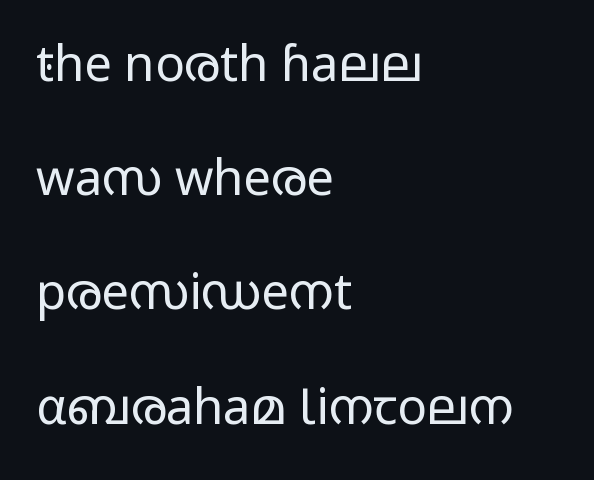
Q: Is the text bold? A: No.
Q: Is the text italic (slanted)? A: No, it is upright.
Q: Is the typeface a serif or a sans-serif typeface? A: Sans-serif.
Q: Is the text underlined? A: No.
Q: How is the paragraph aligned? A: Left-aligned.
Q: Is the spacing between letters normal or unusually wide? A: Normal.
Q: Is the spacing between lines tight, normal or loose? A: Loose.
Q: Width (condensed, normal, or wide)? A: Wide.
Q: Stroke contrast? A: Low.
Q: x-height? A: Medium.
Q: Monospaced? A: No.
